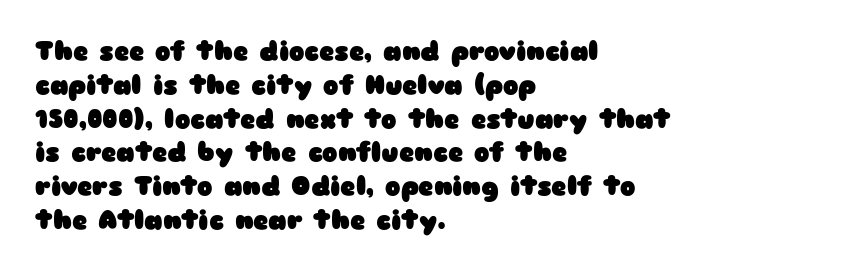
{"italic": "no", "bold": "yes", "underline": "no", "align": "left", "line_spacing": "normal", "line_spacing_ratio": 1.3, "letter_spacing": "normal", "letter_spacing_em": 0.0, "glyph_px": 26}
